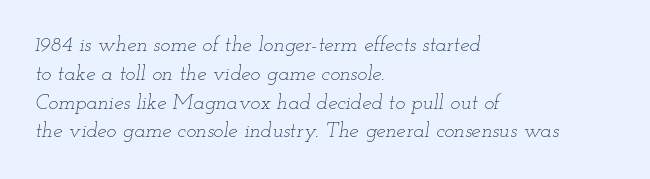
The image shows 21 px text type, italic (leaning right); set left-aligned, normal line spacing (1.37x), normal letter spacing, not underlined.
